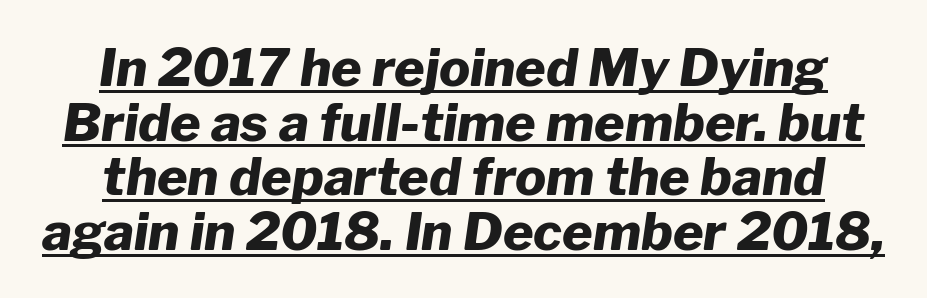
How heavy is the stroke? Heavy — this is a bold. The words here are underlined. This sample has the flowing, uneven cadence of proportional lettering. Standard letterfit; no display-style spreading of the glyphs. Honestly, the rows look squashed on top of each other. You can tell it's italic because the verticals aren't actually vertical.
